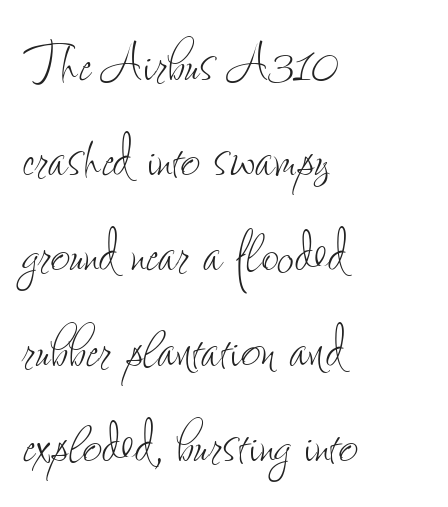
Q: Is the text bold? A: No.
Q: Is the text italic (slanted)? A: Yes.
Q: Is the text underlined? A: No.
Q: How is the paragraph aligned? A: Left-aligned.
Q: Is the spacing between letters normal or unusually wide? A: Normal.
Q: Is the spacing between lines tight, normal or loose? A: Normal.
Q: Width (condensed, normal, or wide)? A: Condensed.
Q: Stroke contrast? A: Low.
Q: x-height? A: Small.
Q: Monospaced? A: No.
